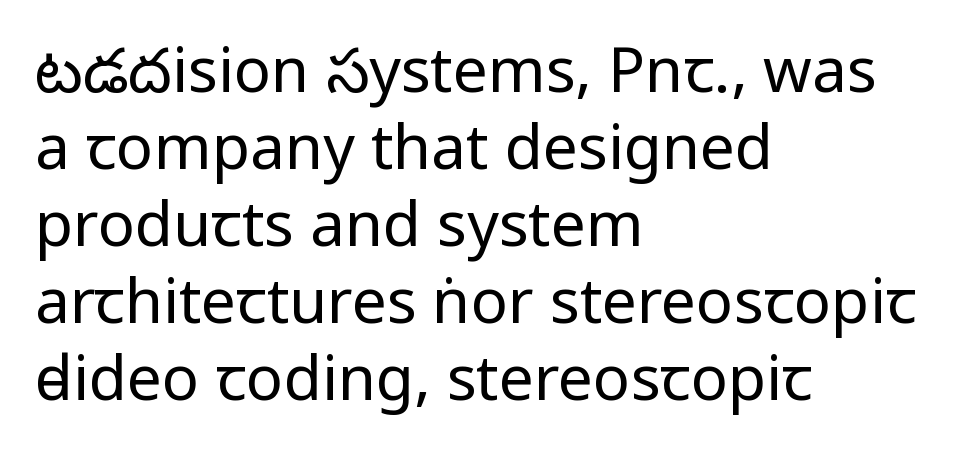
{"serif": "no", "italic": "no", "bold": "no", "weight": "regular", "width": "condensed", "stroke_contrast": "low", "x_height": "large", "monospaced": "no", "underline": "no", "align": "left", "line_spacing_ratio": 1.24, "letter_spacing": "normal", "letter_spacing_em": 0.0, "glyph_px": 62}
